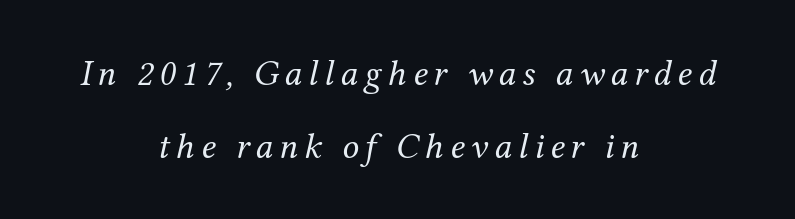
Q: Is the text bold? A: No.
Q: Is the text italic (slanted)? A: Yes, it leans right by about 12 degrees.
Q: Is the typeface a serif or a sans-serif typeface? A: Serif.
Q: Is the text underlined? A: No.
Q: How is the paragraph aligned? A: Centered.
Q: Is the spacing between lines tight, normal or loose? A: Loose.
Q: Width (condensed, normal, or wide)? A: Normal.
Q: Stroke contrast? A: Medium.
Q: x-height? A: Medium.
Q: Monospaced? A: No.
